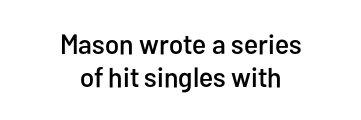
The image shows 28 px condensed sans-serif type, upright; set centered, line spacing 1.18x, normal letter spacing, not underlined; low stroke contrast and a medium x-height.
